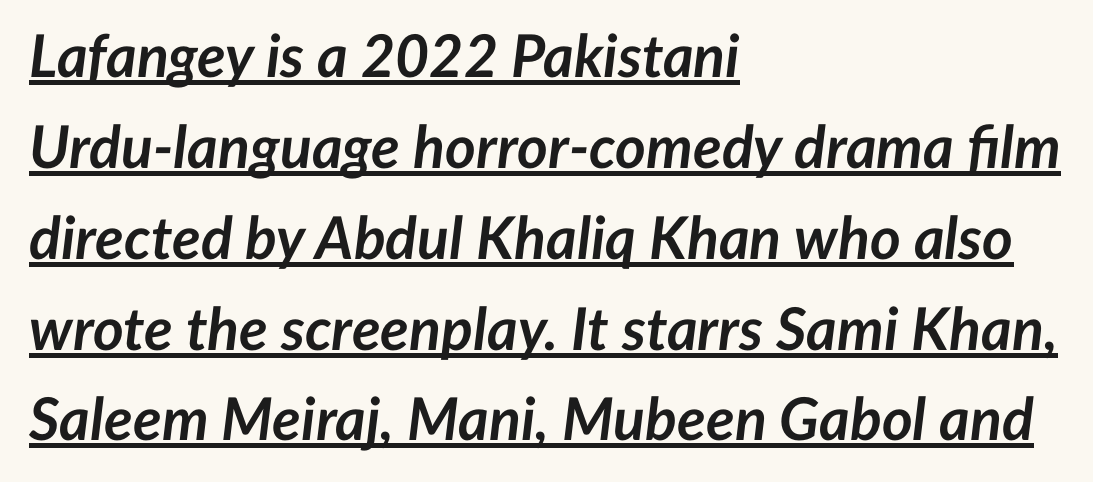
{"italic": "yes", "lean": "right", "slant_degrees": 7, "bold": "yes", "weight": "semibold", "width": "normal", "stroke_contrast": "low", "x_height": "medium", "monospaced": "no", "underline": "yes", "align": "left", "line_spacing": "normal", "line_spacing_ratio": 1.54, "letter_spacing": "normal", "letter_spacing_em": 0.0, "glyph_px": 59}
